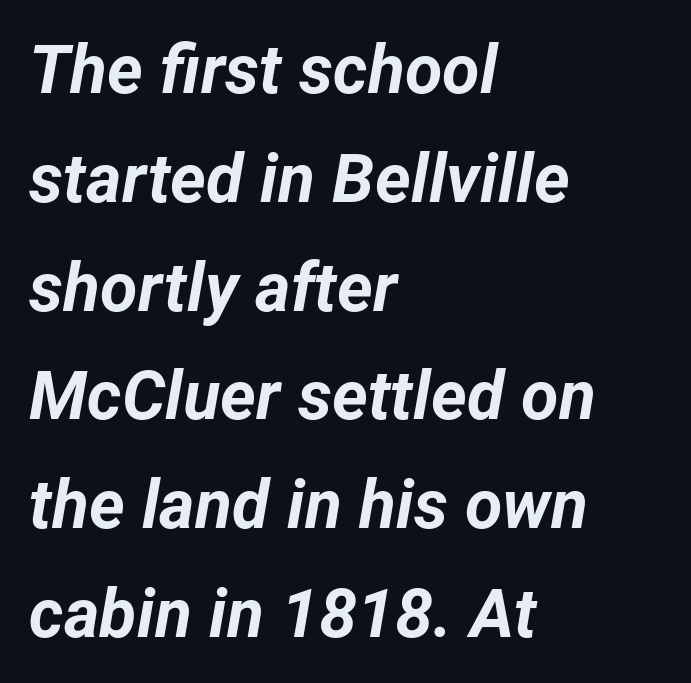
The image shows 68 px bold type, italic (leaning right); set left-aligned, normal line spacing (1.6x), normal letter spacing, not underlined; low stroke contrast and a medium x-height.
